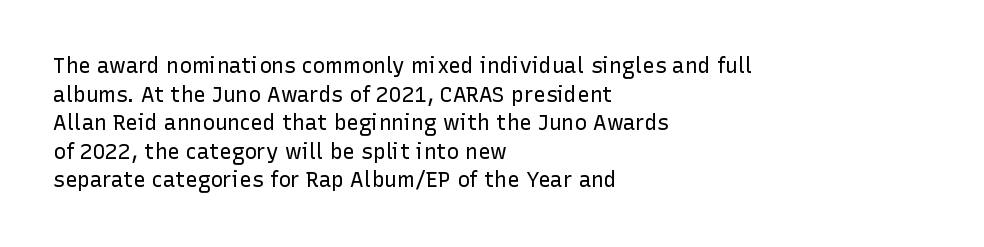
The image shows 21 px text type, upright; set left-aligned, normal line spacing (1.36x), normal letter spacing, not underlined.
